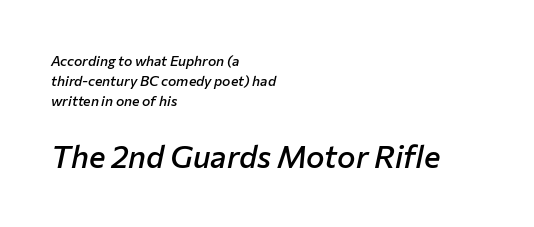
The designer left line spacing at the default. Horizontal alignment here is leftward, the default for most running prose. Honestly, there is no underline to notice here at all. The glyphs have the mass of a demibold cut, below bold. The second block has been scaled up relative to the first.
